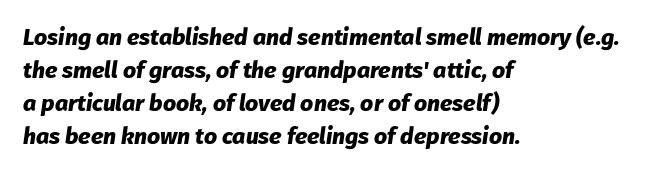
Q: Is the text bold? A: Yes.
Q: Is the text italic (slanted)? A: Yes, it leans right by about 8 degrees.
Q: Is the text underlined? A: No.
Q: How is the paragraph aligned? A: Left-aligned.
Q: Is the spacing between letters normal or unusually wide? A: Normal.
Q: Is the spacing between lines tight, normal or loose? A: Normal.
